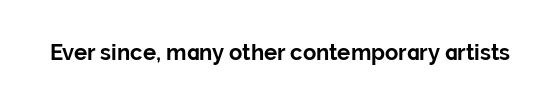
The image shows 22 px bold type, upright; set normal letter spacing, not underlined.
